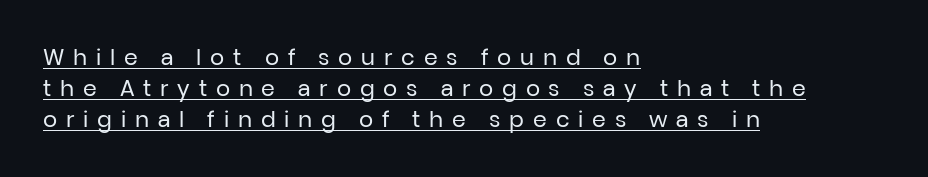
The image shows 22 px text type, upright; set left-aligned, normal line spacing (1.41x), unusually wide letter spacing (+0.4 em), underlined.
